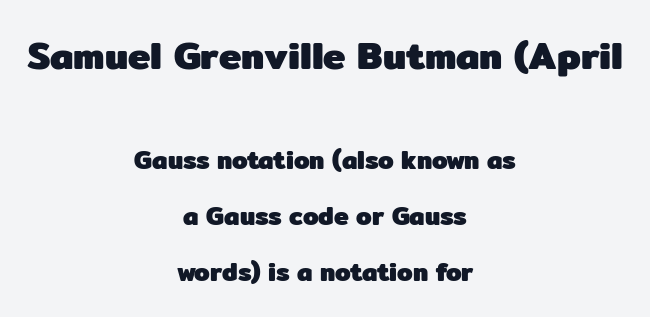
Q: Is the text bold? A: Yes.
Q: Is the text italic (slanted)? A: No, it is upright.
Q: Is the typeface a serif or a sans-serif typeface? A: Sans-serif.
Q: Is the text underlined? A: No.
Q: How is the paragraph aligned? A: Centered.
Q: Is the spacing between letters normal or unusually wide? A: Normal.
Q: Is the spacing between lines tight, normal or loose? A: Loose.
Q: Which block of text is set in a larger size, the first (top) or the second (bottom)? A: The first (top) one.
Q: Width (condensed, normal, or wide)? A: Normal.
Q: Stroke contrast? A: Low.
Q: x-height? A: Medium.
Q: Monospaced? A: No.
